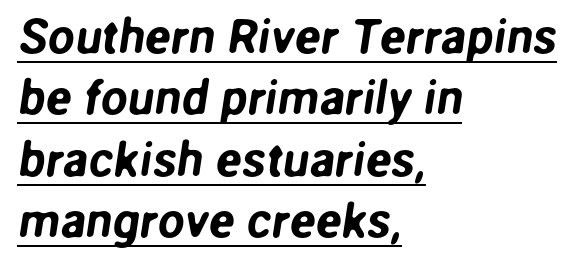
Q: Is the typeface a serif or a sans-serif typeface? A: Sans-serif.
Q: Is the text underlined? A: Yes.
Q: How is the paragraph aligned? A: Left-aligned.
Q: Is the spacing between letters normal or unusually wide? A: Normal.
Q: Is the spacing between lines tight, normal or loose? A: Normal.
Q: Width (condensed, normal, or wide)? A: Normal.
Q: Stroke contrast? A: Low.
Q: x-height? A: Medium.
Q: Monospaced? A: No.
